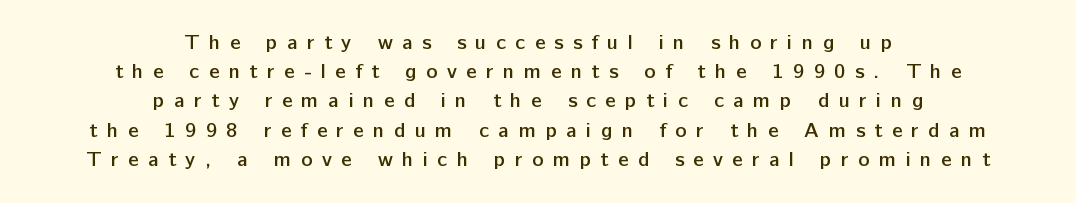
Q: Is the text bold? A: Semi-bold.
Q: Is the text italic (slanted)? A: No, it is upright.
Q: Is the text underlined? A: No.
Q: How is the paragraph aligned? A: Centered.
Q: Is the spacing between letters normal or unusually wide? A: Unusually wide.
Q: Is the spacing between lines tight, normal or loose? A: Normal.
